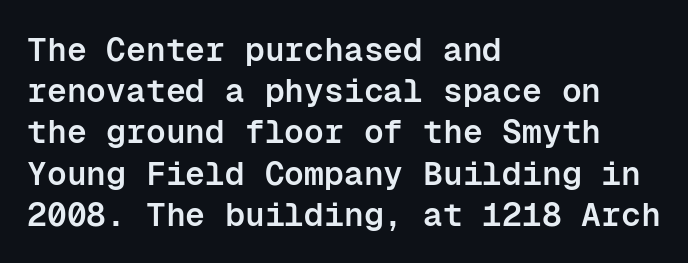
Q: Is the text bold? A: Semi-bold.
Q: Is the text italic (slanted)? A: No, it is upright.
Q: Is the typeface a serif or a sans-serif typeface? A: Sans-serif.
Q: Is the text underlined? A: No.
Q: How is the paragraph aligned? A: Left-aligned.
Q: Is the spacing between letters normal or unusually wide? A: Normal.
Q: Is the spacing between lines tight, normal or loose? A: Normal.
Q: Width (condensed, normal, or wide)? A: Normal.
Q: Stroke contrast? A: Low.
Q: x-height? A: Medium.
Q: Monospaced? A: Yes.
